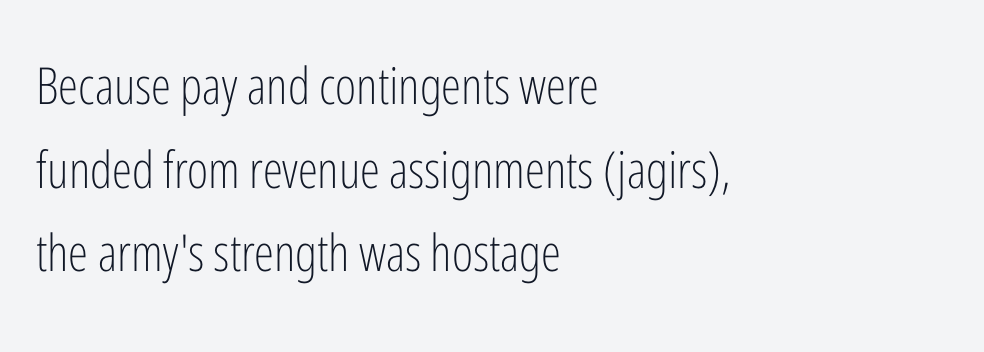
Q: Is the text bold? A: No.
Q: Is the text italic (slanted)? A: No, it is upright.
Q: Is the typeface a serif or a sans-serif typeface? A: Sans-serif.
Q: Is the text underlined? A: No.
Q: How is the paragraph aligned? A: Left-aligned.
Q: Is the spacing between letters normal or unusually wide? A: Normal.
Q: Is the spacing between lines tight, normal or loose? A: Normal.
Q: Width (condensed, normal, or wide)? A: Condensed.
Q: Stroke contrast? A: Low.
Q: x-height? A: Medium.
Q: Monospaced? A: No.
